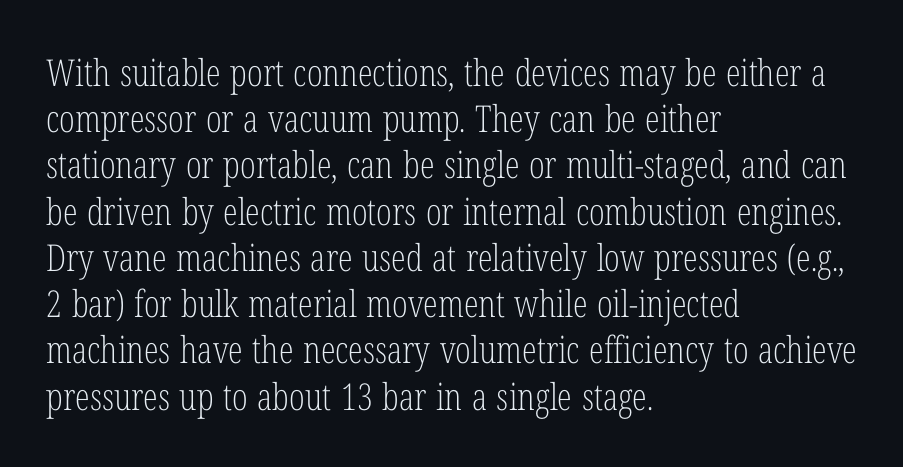
Q: Is the text bold? A: No.
Q: Is the text italic (slanted)? A: No, it is upright.
Q: Is the typeface a serif or a sans-serif typeface? A: Serif.
Q: Is the text underlined? A: No.
Q: How is the paragraph aligned? A: Left-aligned.
Q: Is the spacing between letters normal or unusually wide? A: Normal.
Q: Is the spacing between lines tight, normal or loose? A: Normal.
Q: Width (condensed, normal, or wide)? A: Condensed.
Q: Stroke contrast? A: Low.
Q: x-height? A: Medium.
Q: Monospaced? A: No.
